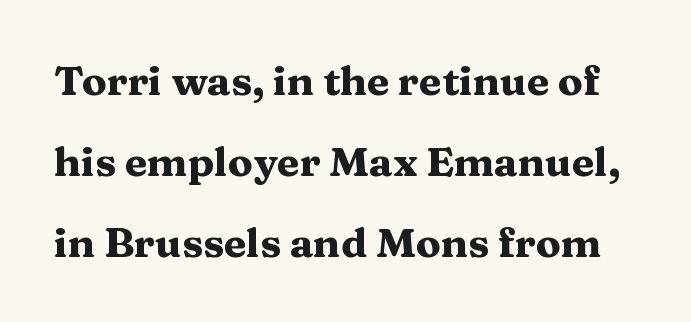
{"serif": "yes", "italic": "no", "bold": "yes", "weight": "heavy", "width": "wide", "stroke_contrast": "medium", "x_height": "medium", "monospaced": "no", "underline": "no", "line_spacing": "loose", "line_spacing_ratio": 1.97, "letter_spacing": "normal", "letter_spacing_em": 0.0, "glyph_px": 41}
